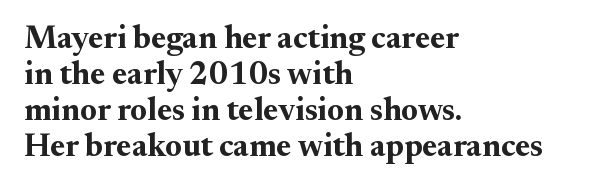
{"serif": "yes", "italic": "no", "bold": "yes", "weight": "bold", "width": "normal", "stroke_contrast": "medium", "x_height": "small", "monospaced": "no", "underline": "no", "align": "left", "line_spacing": "tight", "line_spacing_ratio": 1.12, "letter_spacing": "normal", "letter_spacing_em": 0.0, "glyph_px": 32}
